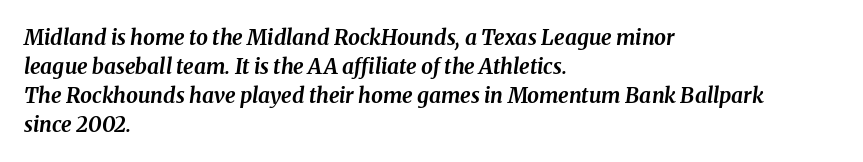
The image shows 21 px bold type, italic (leaning right); set left-aligned, normal line spacing (1.38x), normal letter spacing, not underlined.
